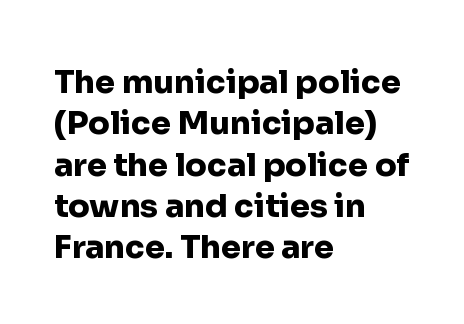
The image shows 32 px heavy sans-serif type, upright; set left-aligned, normal line spacing (1.29x), normal letter spacing, not underlined; low stroke contrast and a medium x-height.
